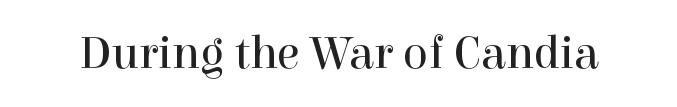
Q: Is the text bold? A: No.
Q: Is the text italic (slanted)? A: No, it is upright.
Q: Is the typeface a serif or a sans-serif typeface? A: Serif.
Q: Is the text underlined? A: No.
Q: Is the spacing between letters normal or unusually wide? A: Normal.
Q: Width (condensed, normal, or wide)? A: Normal.
Q: x-height? A: Medium.
Q: Monospaced? A: No.
